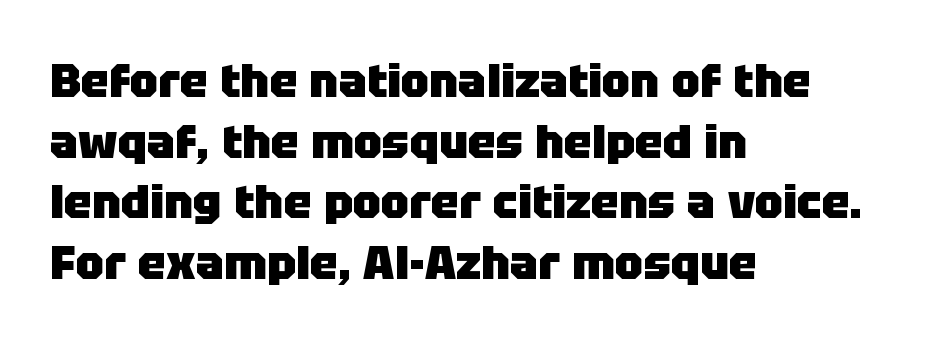
Q: Is the text bold? A: Yes.
Q: Is the text italic (slanted)? A: No, it is upright.
Q: Is the typeface a serif or a sans-serif typeface? A: Sans-serif.
Q: Is the text underlined? A: No.
Q: How is the paragraph aligned? A: Left-aligned.
Q: Is the spacing between letters normal or unusually wide? A: Normal.
Q: Is the spacing between lines tight, normal or loose? A: Normal.
Q: Width (condensed, normal, or wide)? A: Normal.
Q: Stroke contrast? A: Low.
Q: x-height? A: Large.
Q: Monospaced? A: No.
